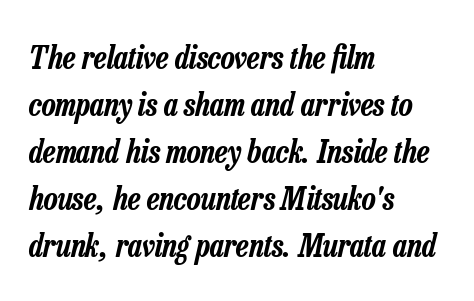
The image shows 32 px condensed type, italic (leaning right); set left-aligned, normal line spacing (1.47x), normal letter spacing, not underlined; low stroke contrast and a medium x-height.
